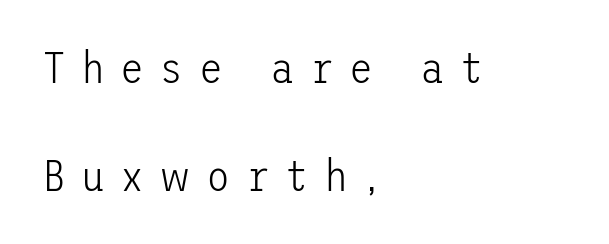
{"serif": "no", "italic": "no", "bold": "no", "weight": "light", "width": "normal", "stroke_contrast": "low", "x_height": "medium", "underline": "no", "align": "left", "line_spacing": "loose", "line_spacing_ratio": 2.46, "letter_spacing": "wide", "letter_spacing_em": 0.34, "glyph_px": 44}
